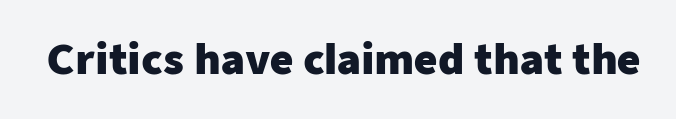
Q: Is the text bold? A: Yes.
Q: Is the text italic (slanted)? A: No, it is upright.
Q: Is the typeface a serif or a sans-serif typeface? A: Sans-serif.
Q: Is the text underlined? A: No.
Q: Is the spacing between letters normal or unusually wide? A: Normal.
Q: Width (condensed, normal, or wide)? A: Normal.
Q: Stroke contrast? A: Low.
Q: x-height? A: Medium.
Q: Monospaced? A: No.
